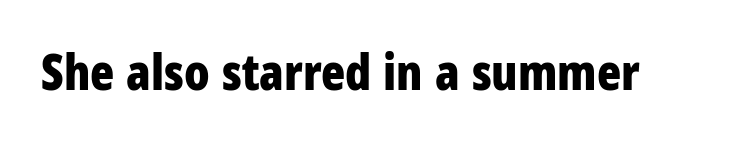
The image shows 50 px bold, condensed sans-serif type, upright; set normal letter spacing, not underlined; low stroke contrast and a large x-height.
